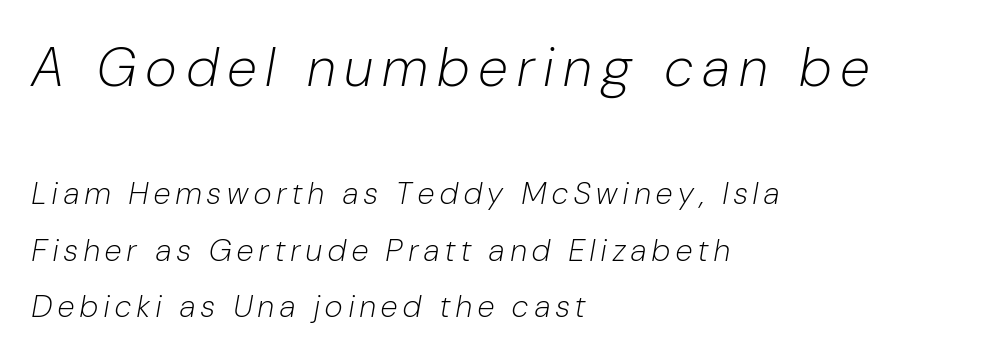
Tracking here is generous; glyphs stand well apart from one another. Each letter keeps its own natural width here, so spacing adapts to shape. In CSS terms this would be text-align: left. The gap between lines stays unmarked.
